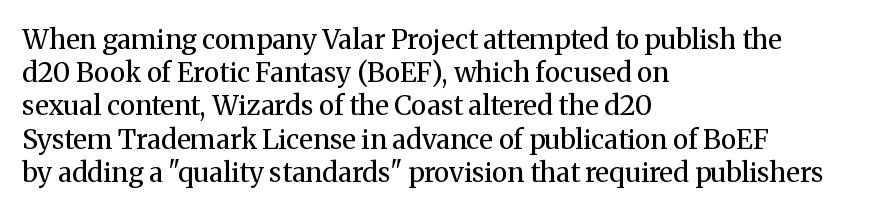
The zone under the glyphs is completely vacant. The passage is arranged the way most books set body copy — flush left. The type sits square on the baseline with zero lean. Weight: in the light-to-regular range. In terms of letterspacing, this is plain default setting.
